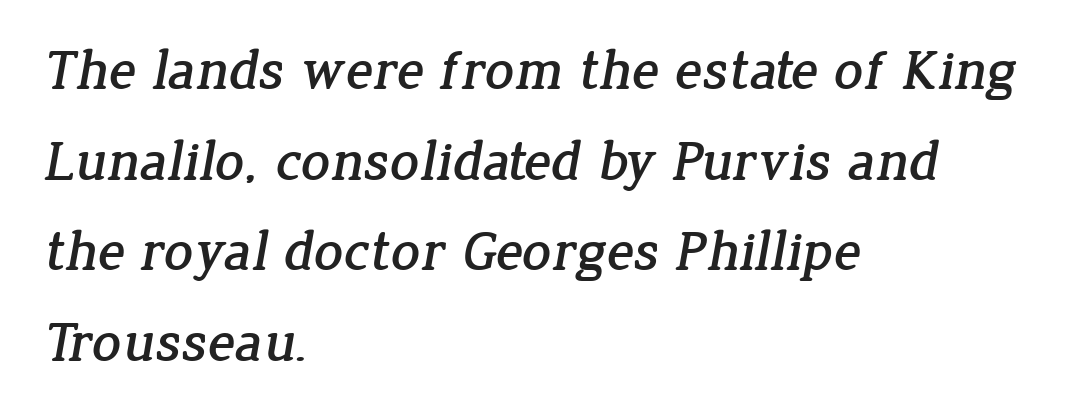
Q: Is the typeface a serif or a sans-serif typeface? A: Serif.
Q: Is the text underlined? A: No.
Q: How is the paragraph aligned? A: Left-aligned.
Q: Is the spacing between letters normal or unusually wide? A: Normal.
Q: Is the spacing between lines tight, normal or loose? A: Normal.
Q: Width (condensed, normal, or wide)? A: Normal.
Q: Stroke contrast? A: Low.
Q: x-height? A: Medium.
Q: Monospaced? A: No.
